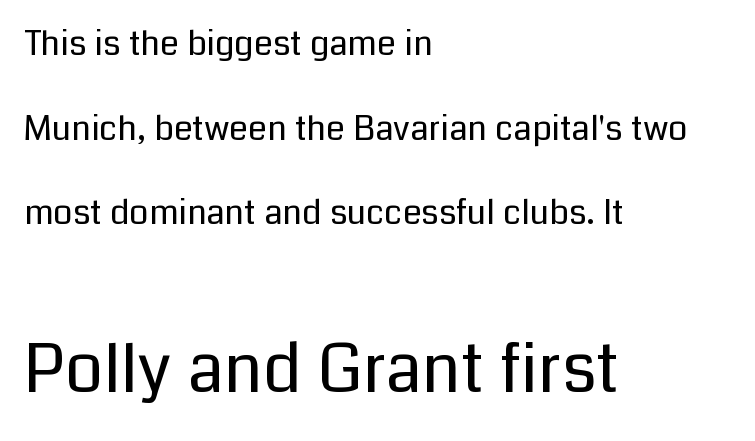
Examine the stroke ends and you'll find no serifs. This sample is left-justified, so line endings fall wherever the words run out. A typesetter would call this leading open, well beyond the default. The letters advance in unequal steps, a hallmark of proportional type. This is roman type, the default non-slanted kind.
